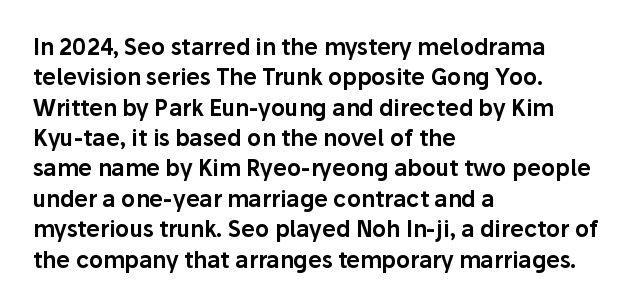
Descenders are the only things crossing below the line. The paragraph has a hard left edge and a soft right edge. Nothing unusual about the tracking: characters are spaced as the font intends. Vertically, the passage feels balanced, rows spaced as you'd expect. If you drew a line through each stem, it would be perfectly vertical.
